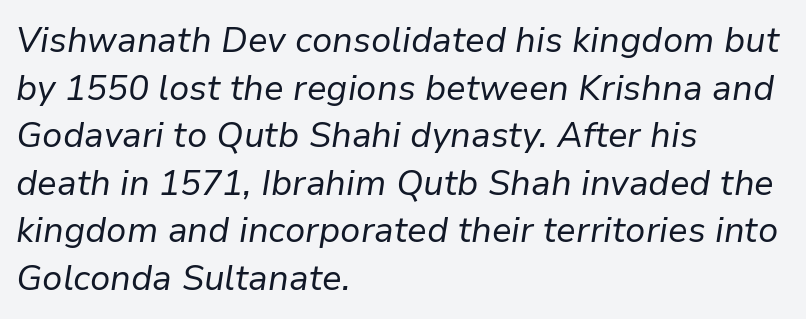
Proportional: the letters do not fall into vertical columns. Compared with a typical body face, this is equally light or lighter still. Style check: oblique. A student would call this left alignment; a typographer would say flush left, rag right.
